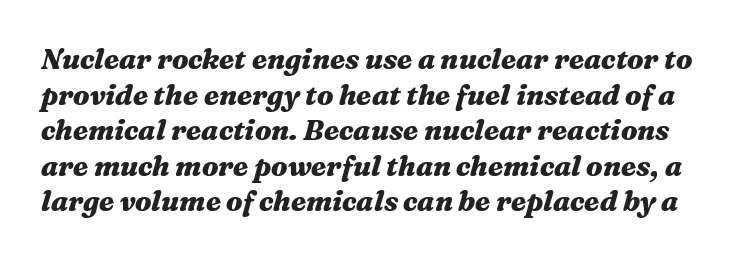
The image shows 28 px heavy, wide type, italic (leaning right); set normal line spacing (1.27x), normal letter spacing, not underlined; medium stroke contrast and a medium x-height.
